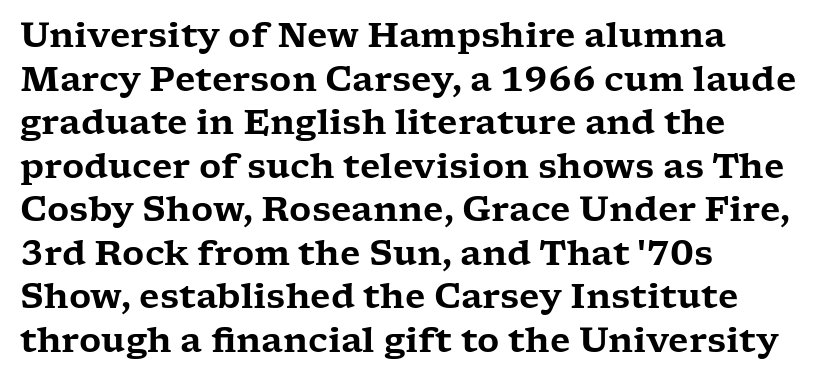
{"serif": "yes", "italic": "no", "width": "wide", "stroke_contrast": "low", "x_height": "medium", "monospaced": "no", "underline": "no", "align": "left", "line_spacing": "normal", "line_spacing_ratio": 1.28, "letter_spacing": "normal", "letter_spacing_em": 0.0, "glyph_px": 34}
